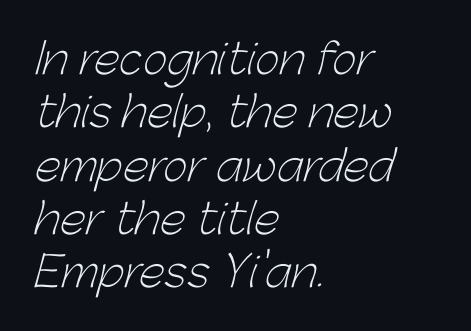
The designer went with a sans here, leaving each stem footless. In terms of leading, this rendering sits right in the middle. The typeface has the unassuming heft of standard copy or less. Do the characters align in a grid? No, the font is proportional.
